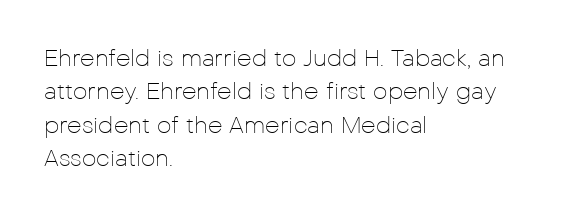
The image shows 23 px text type, upright; set left-aligned, normal line spacing (1.45x), normal letter spacing, not underlined.
